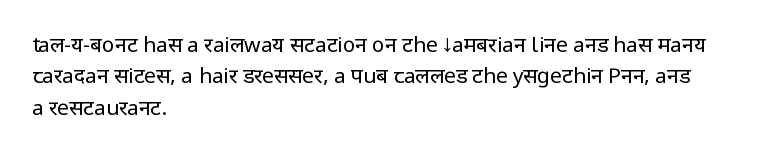
Q: Is the text bold? A: No.
Q: Is the text italic (slanted)? A: No, it is upright.
Q: Is the text underlined? A: No.
Q: How is the paragraph aligned? A: Left-aligned.
Q: Is the spacing between letters normal or unusually wide? A: Normal.
Q: Is the spacing between lines tight, normal or loose? A: Normal.
